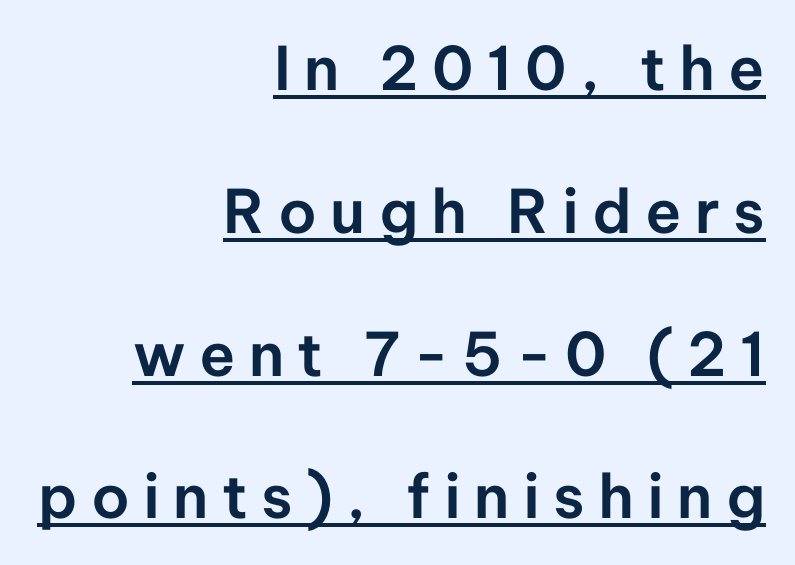
The designer went with a sans here, leaving each stem footless. Here the designer chose a conventional face with non-uniform glyph widths. This rendering widens character spacing well past its baseline value. These lines were composed using upright roman letters. Every word sits above its own underline.
